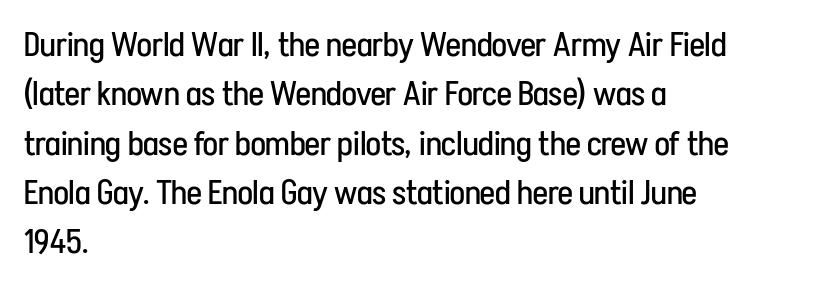
Q: Is the text bold? A: No.
Q: Is the text italic (slanted)? A: No, it is upright.
Q: Is the typeface a serif or a sans-serif typeface? A: Sans-serif.
Q: Is the text underlined? A: No.
Q: How is the paragraph aligned? A: Left-aligned.
Q: Is the spacing between letters normal or unusually wide? A: Normal.
Q: Is the spacing between lines tight, normal or loose? A: Normal.
Q: Width (condensed, normal, or wide)? A: Condensed.
Q: Stroke contrast? A: Low.
Q: x-height? A: Medium.
Q: Monospaced? A: No.
